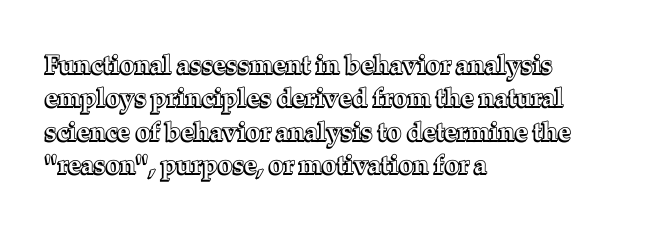
{"italic": "no", "underline": "no", "align": "left", "line_spacing": "normal", "line_spacing_ratio": 1.28, "letter_spacing": "normal", "letter_spacing_em": 0.0, "glyph_px": 26}
